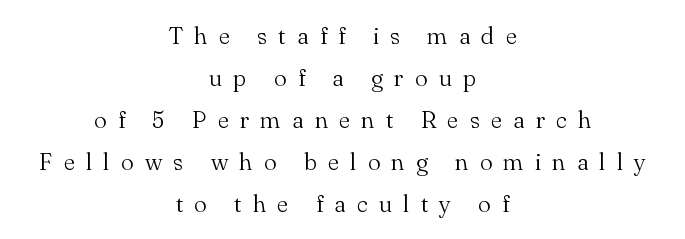
Letter spacing: wide. Ascenders rise straight up at ninety degrees. The characters are drawn with everyday or finer stroke widths. The baseline area is clear. The text block is weighted toward neither margin, spreading evenly from the middle.
